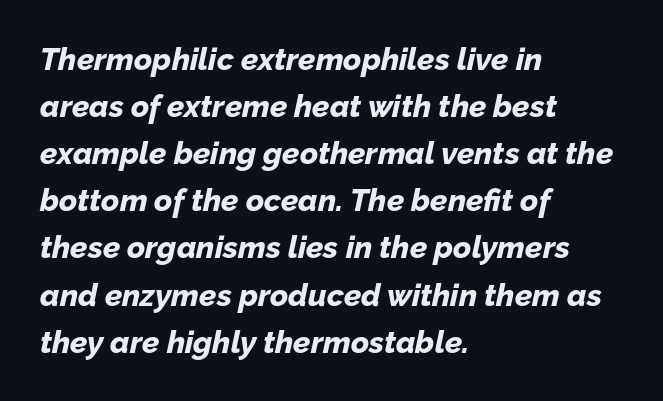
{"italic": "yes", "lean": "right", "slant_degrees": 12, "bold": "yes", "weight": "bold", "width": "normal", "stroke_contrast": "low", "x_height": "medium", "monospaced": "no", "underline": "no", "align": "left", "line_spacing": "normal", "line_spacing_ratio": 1.52, "letter_spacing": "normal", "letter_spacing_em": 0.0, "glyph_px": 31}
